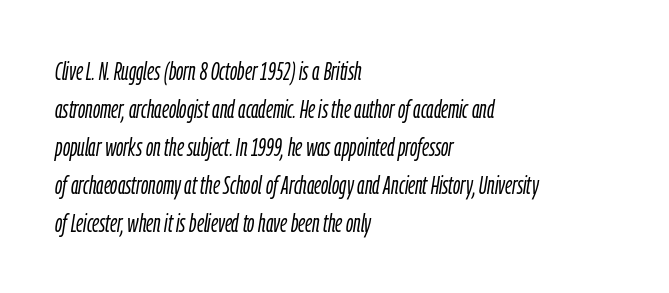
Q: Is the text bold? A: No.
Q: Is the text italic (slanted)? A: Yes, it leans right by about 9 degrees.
Q: Is the text underlined? A: No.
Q: How is the paragraph aligned? A: Left-aligned.
Q: Is the spacing between letters normal or unusually wide? A: Normal.
Q: Is the spacing between lines tight, normal or loose? A: Normal.
